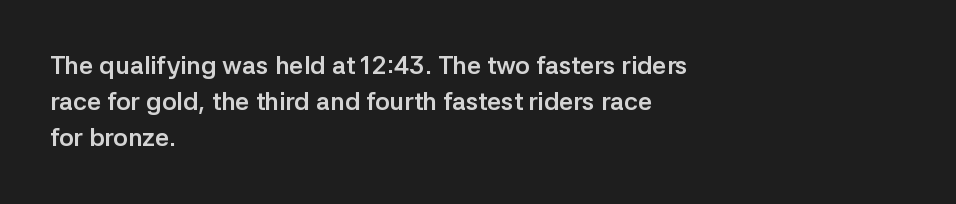
Typesetter's note: full bold, strokes at maximum text heaviness. Rendered with straight, roman letterforms. The line-height multiplier appears to be the usual default. Words appear dense and cohesive because spacing is normal. A student would call this left alignment; a typographer would say flush left, rag right. The baseline area is clear.
